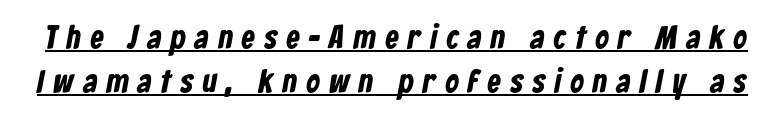
Q: Is the text bold? A: Yes.
Q: Is the typeface a serif or a sans-serif typeface? A: Sans-serif.
Q: Is the text underlined? A: Yes.
Q: Is the spacing between letters normal or unusually wide? A: Unusually wide.
Q: Is the spacing between lines tight, normal or loose? A: Normal.
Q: Width (condensed, normal, or wide)? A: Condensed.
Q: Stroke contrast? A: Low.
Q: x-height? A: Medium.
Q: Monospaced? A: No.
